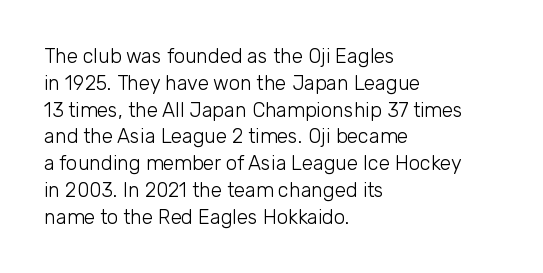
Q: Is the text bold? A: No.
Q: Is the text italic (slanted)? A: No, it is upright.
Q: Is the text underlined? A: No.
Q: How is the paragraph aligned? A: Left-aligned.
Q: Is the spacing between letters normal or unusually wide? A: Normal.
Q: Is the spacing between lines tight, normal or loose? A: Normal.
